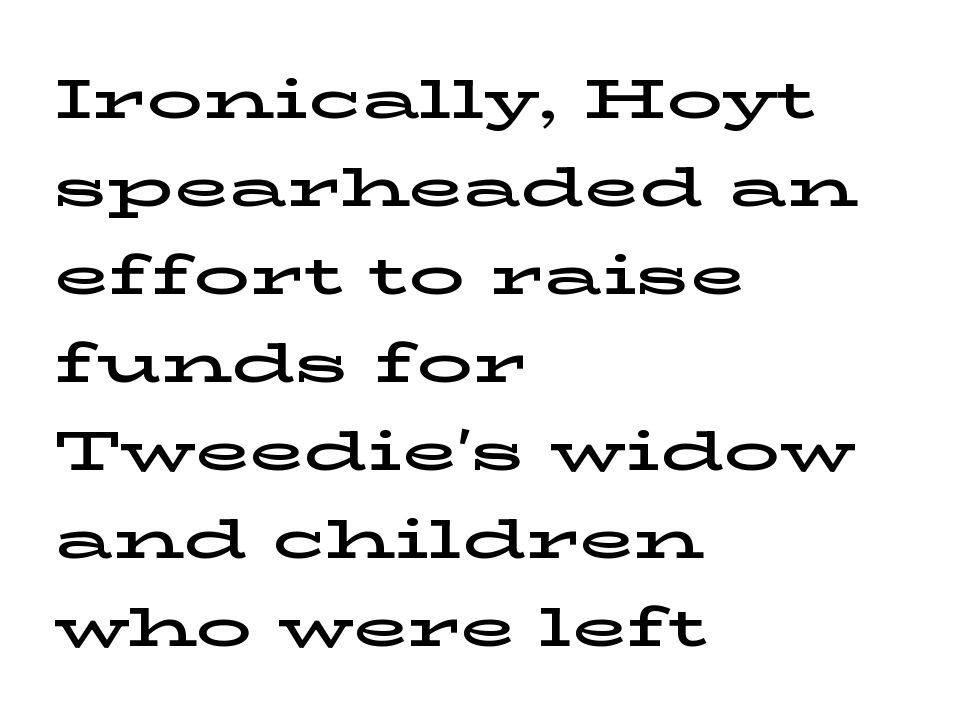
{"serif": "yes", "italic": "no", "width": "wide", "stroke_contrast": "low", "x_height": "medium", "monospaced": "no", "underline": "no", "align": "left", "line_spacing": "normal", "line_spacing_ratio": 1.57, "letter_spacing": "normal", "letter_spacing_em": 0.0, "glyph_px": 56}
